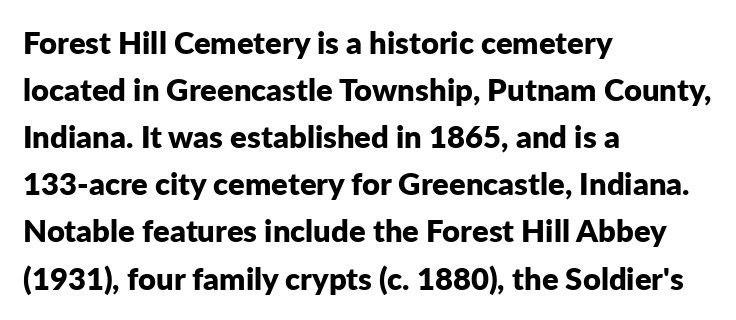
The face used here is proportionally spaced, like ordinary book or web type. Underlining? Definitely not there. The characters look thick and weighty, a clear bold. Characters follow at the spacing the type designer built in. Reading down the block, your eye returns to a fixed left position each line.
